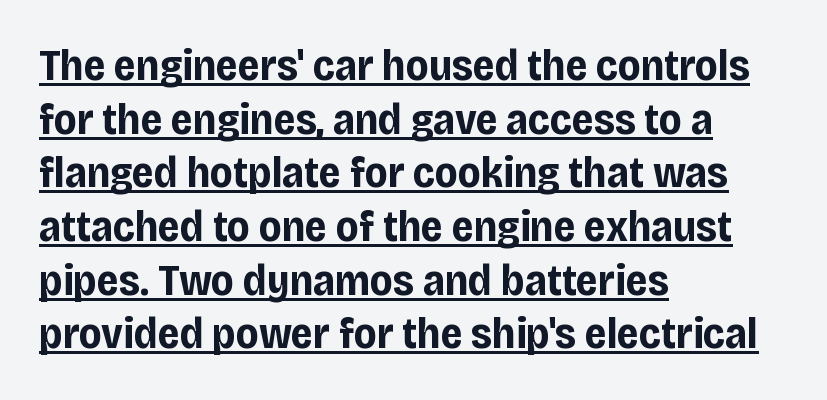
Q: Is the text bold? A: Yes.
Q: Is the text italic (slanted)? A: No, it is upright.
Q: Is the typeface a serif or a sans-serif typeface? A: Sans-serif.
Q: Is the text underlined? A: Yes.
Q: How is the paragraph aligned? A: Left-aligned.
Q: Is the spacing between letters normal or unusually wide? A: Normal.
Q: Width (condensed, normal, or wide)? A: Condensed.
Q: Stroke contrast? A: Low.
Q: x-height? A: Large.
Q: Monospaced? A: No.
